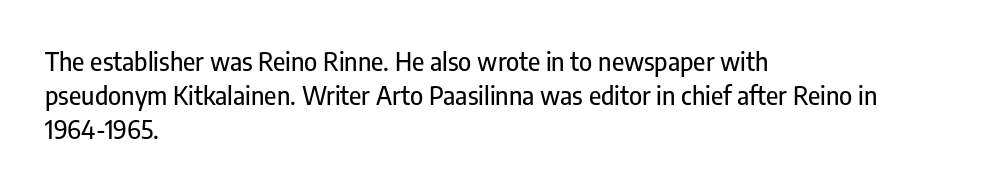
Q: Is the text italic (slanted)? A: No, it is upright.
Q: Is the text underlined? A: No.
Q: How is the paragraph aligned? A: Left-aligned.
Q: Is the spacing between letters normal or unusually wide? A: Normal.
Q: Is the spacing between lines tight, normal or loose? A: Normal.
